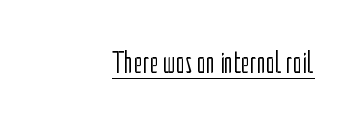
{"serif": "no", "italic": "no", "bold": "no", "weight": "light", "width": "condensed", "stroke_contrast": "low", "x_height": "medium", "monospaced": "no", "underline": "yes", "align": "right", "letter_spacing": "normal", "letter_spacing_em": 0.0, "glyph_px": 31}
